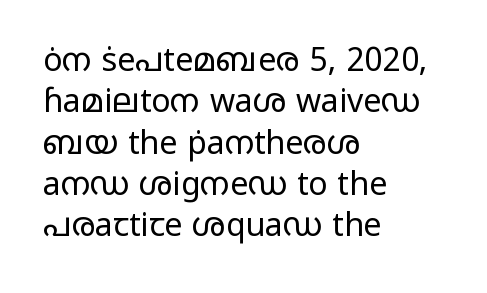
The image shows 32 px regular-weight, wide sans-serif type, upright; set left-aligned, normal line spacing (1.29x), normal letter spacing, not underlined; low stroke contrast and a medium x-height.
